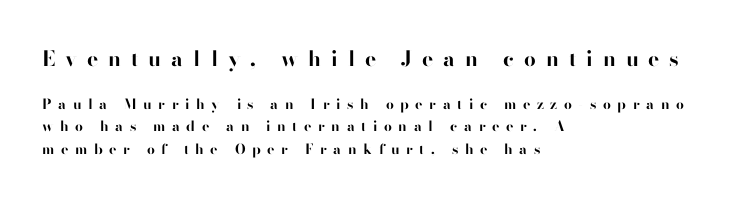
{"italic": "no", "bold": "yes", "underline": "no", "align": "left", "line_spacing": "normal", "line_spacing_ratio": 1.61, "letter_spacing": "wide", "letter_spacing_em": 0.47, "larger_block": "first", "size_ratio": 1.5, "glyph_px": 21}
